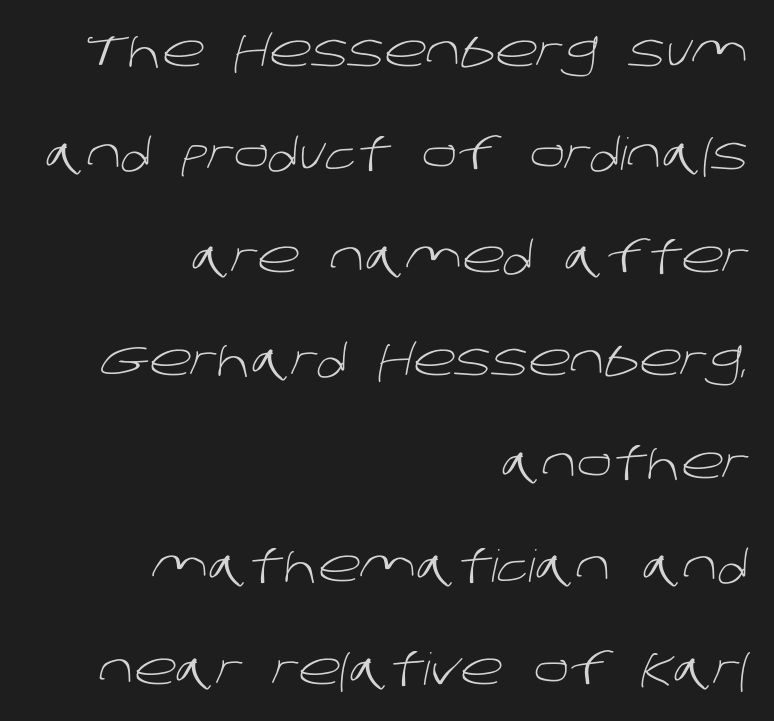
The image shows 44 px light sans-serif type; set right-aligned, loose line spacing (2.34x), normal letter spacing, not underlined; low stroke contrast and a large x-height.
